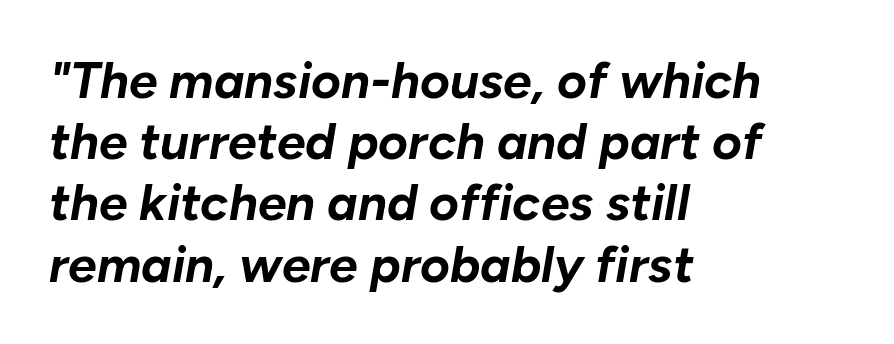
It's the slanting kind of type. The rag falls on the right side of this text block. The strokes are fattened all the way to bold. The specimen omits any rule beneath the text block's lines. These lines are rendered in a variable-pitch font. Nothing unusual about the tracking: characters are spaced as the font intends.
